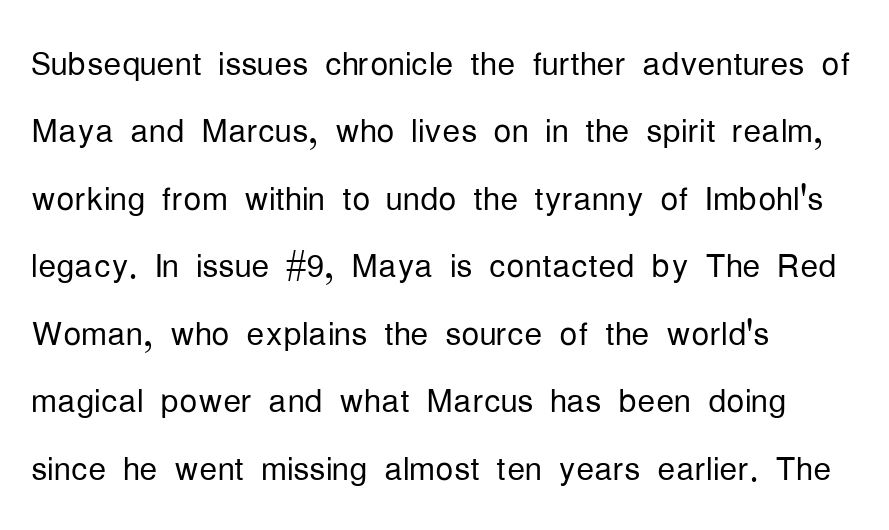
The image shows 45 px light, condensed sans-serif type, upright; set left-aligned, normal line spacing (1.5x), normal letter spacing, not underlined; low stroke contrast and a medium x-height.
